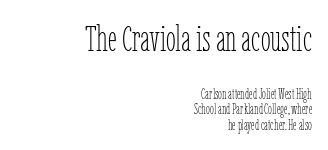
The image shows 36 px thin, condensed type, upright; set right-aligned, tight line spacing (1.11x), normal letter spacing, not underlined; the first (top) block is 2.57x larger; low stroke contrast and a medium x-height.
